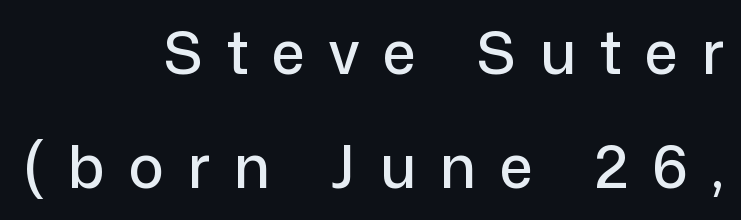
The image shows 59 px sans-serif type, upright; set right-aligned, loose line spacing (1.94x), unusually wide letter spacing (+0.41 em), not underlined; low stroke contrast and a medium x-height.
